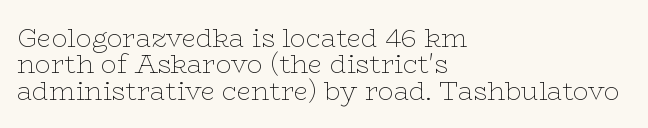
The image shows 26 px text type, upright; set left-aligned, tight line spacing (1.01x), normal letter spacing, not underlined.
